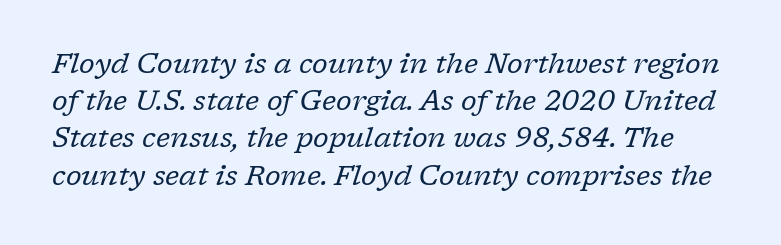
The image shows 28 px regular-weight serif type, italic (leaning right); set normal line spacing (1.33x), normal letter spacing, not underlined; low stroke contrast and a medium x-height.
